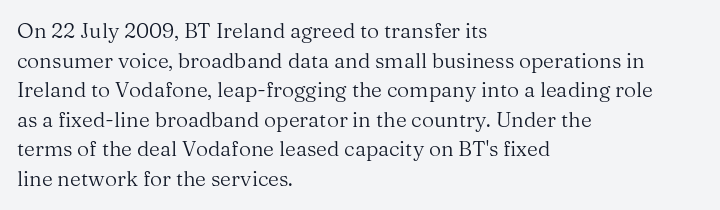
Q: Is the text bold? A: No.
Q: Is the text italic (slanted)? A: No, it is upright.
Q: Is the text underlined? A: No.
Q: How is the paragraph aligned? A: Left-aligned.
Q: Is the spacing between letters normal or unusually wide? A: Normal.
Q: Is the spacing between lines tight, normal or loose? A: Normal.
